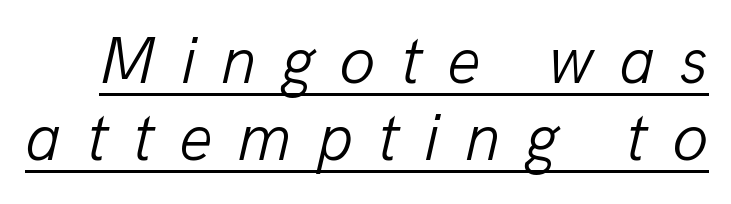
{"italic": "yes", "lean": "right", "slant_degrees": 13, "bold": "no", "weight": "light", "width": "normal", "stroke_contrast": "low", "x_height": "medium", "monospaced": "no", "underline": "yes", "line_spacing_ratio": 1.17, "letter_spacing": "wide", "letter_spacing_em": 0.38, "glyph_px": 66}
